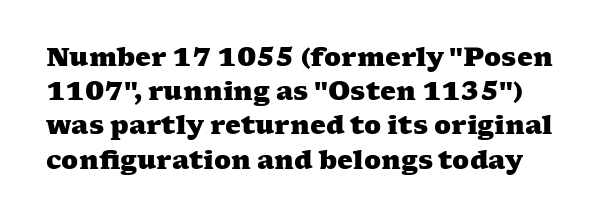
Q: Is the text bold? A: Yes.
Q: Is the text underlined? A: No.
Q: Is the spacing between letters normal or unusually wide? A: Normal.
Q: Is the spacing between lines tight, normal or loose? A: Normal.
